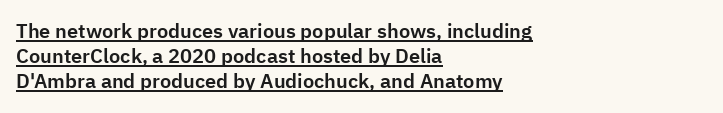
Tracking here is standard; glyphs follow each other at the usual distance. This rendering uses left alignment, leaving the right contour irregular. Posture: vertical. The lines sit at an ordinary, default distance from one another. Emphasis is given by a line drawn under the lettering.
